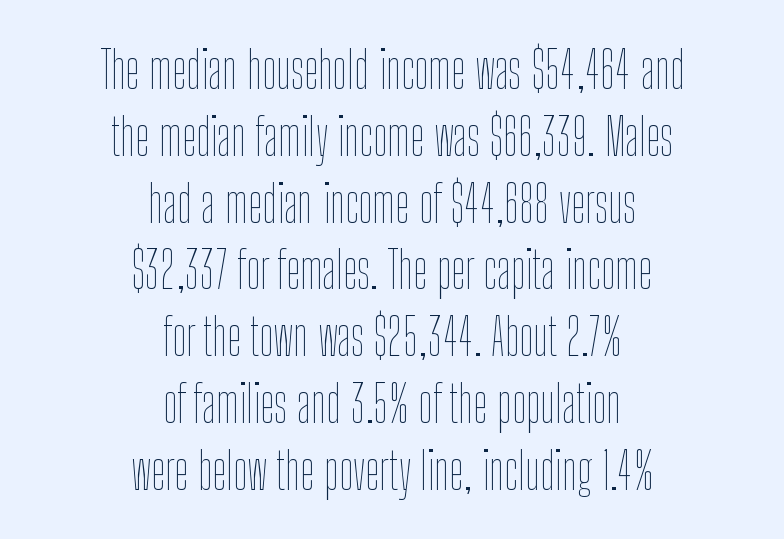
On a weight scale, this lands at 450 or below. Each new line begins a customary step beneath the previous one. Nothing unusual about the tracking: characters are spaced as the font intends. Character widths vary here, with narrow letters taking less room than wide ones.
